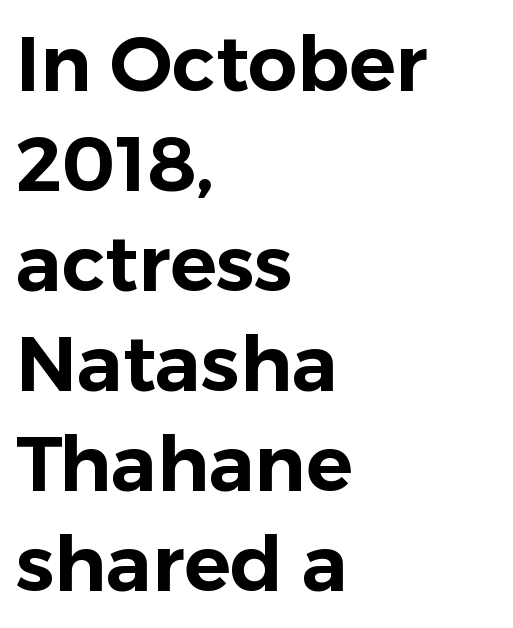
{"serif": "no", "italic": "no", "width": "normal", "stroke_contrast": "low", "x_height": "medium", "monospaced": "no", "underline": "no", "align": "left", "line_spacing": "normal", "line_spacing_ratio": 1.3, "letter_spacing": "normal", "letter_spacing_em": 0.0, "glyph_px": 77}
